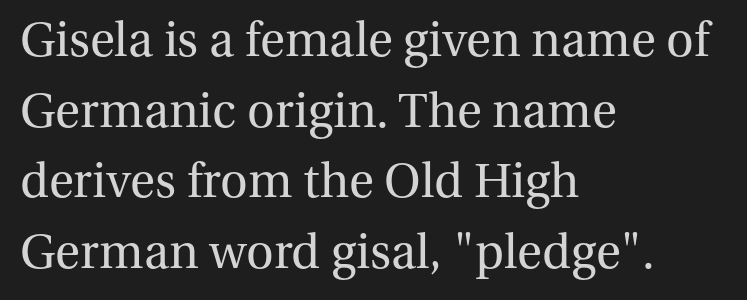
The image shows 48 px regular-weight serif type, upright; set left-aligned, normal line spacing (1.47x), normal letter spacing, not underlined; medium stroke contrast and a medium x-height.
